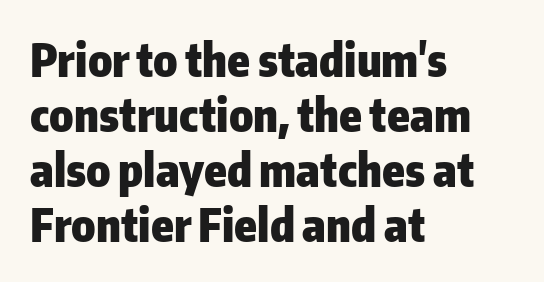
The image shows 45 px heavy sans-serif type, upright; set left-aligned, line spacing 1.22x, normal letter spacing, not underlined; low stroke contrast and a medium x-height.
